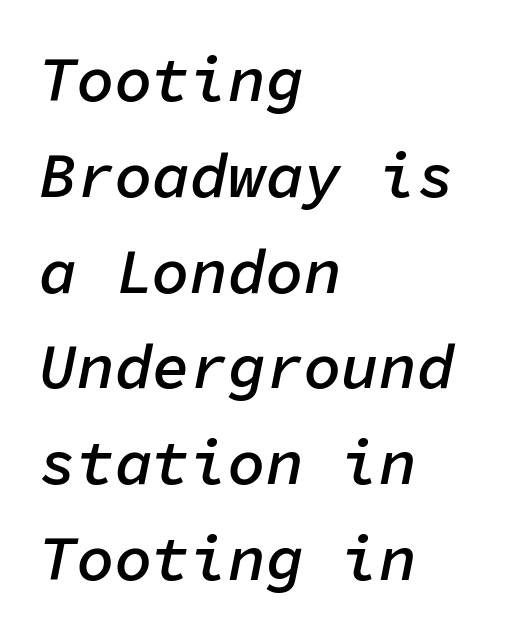
{"italic": "yes", "lean": "right", "slant_degrees": 11, "bold": "semi", "weight": "semibold", "width": "normal", "stroke_contrast": "low", "x_height": "medium", "monospaced": "yes", "underline": "no", "align": "left", "line_spacing": "normal", "line_spacing_ratio": 1.52, "letter_spacing": "normal", "letter_spacing_em": 0.0, "glyph_px": 63}
